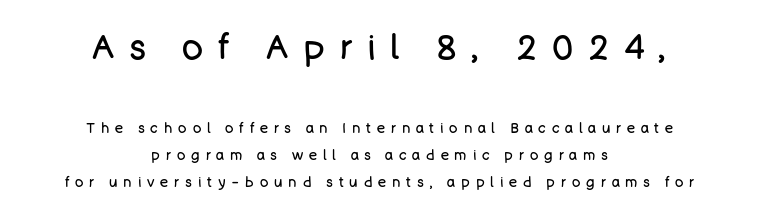
Loose tracking; the words dissolve into strings of separated letters. To sum up the face: it is a sans, with no serifs. No heavy texture on the line: the type isn't bold. It's the straight-up-and-down kind of type. Bare-footed words on every line.
